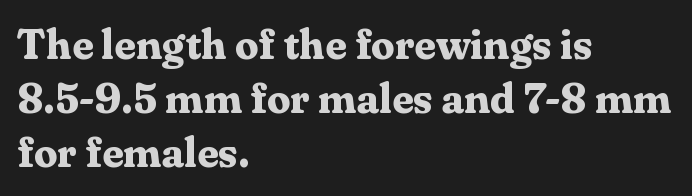
{"serif": "yes", "italic": "no", "bold": "yes", "weight": "bold", "width": "normal", "stroke_contrast": "medium", "x_height": "medium", "monospaced": "no", "underline": "no", "align": "left", "line_spacing": "normal", "line_spacing_ratio": 1.29, "letter_spacing": "normal", "letter_spacing_em": 0.0, "glyph_px": 42}
